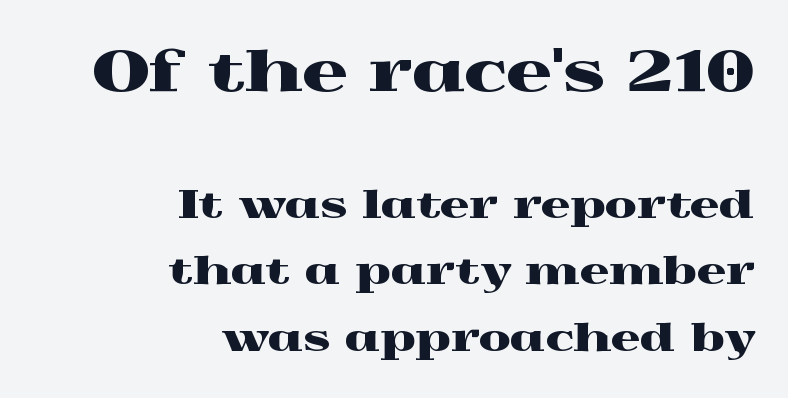
The image shows 56 px wide serif type, upright; set right-aligned, line spacing 1.8x, normal letter spacing, not underlined; the first (top) block is 1.51x larger; a medium x-height.
